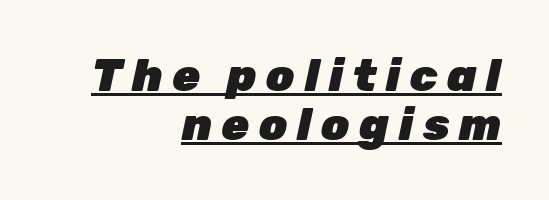
Q: Is the text bold? A: Yes.
Q: Is the text italic (slanted)? A: Yes, it leans right by about 12 degrees.
Q: Is the text underlined? A: Yes.
Q: How is the paragraph aligned? A: Right-aligned.
Q: Is the spacing between letters normal or unusually wide? A: Unusually wide.
Q: Is the spacing between lines tight, normal or loose? A: Tight.
Q: Width (condensed, normal, or wide)? A: Normal.
Q: Stroke contrast? A: Low.
Q: x-height? A: Medium.
Q: Monospaced? A: No.
